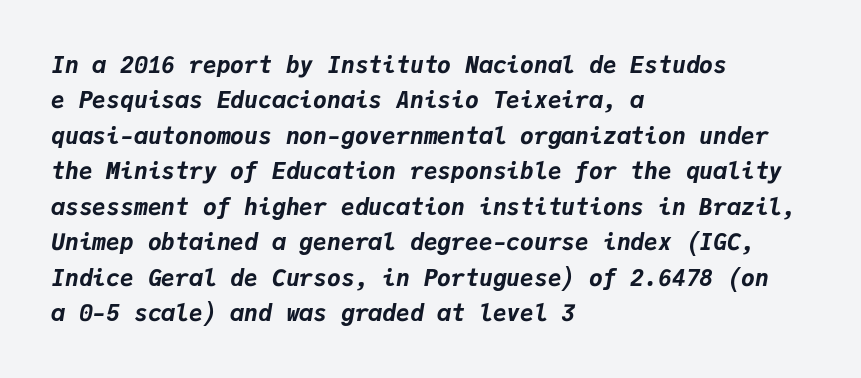
The image shows 23 px bold type, italic (leaning right); set left-aligned, normal line spacing (1.54x), normal letter spacing, not underlined.
